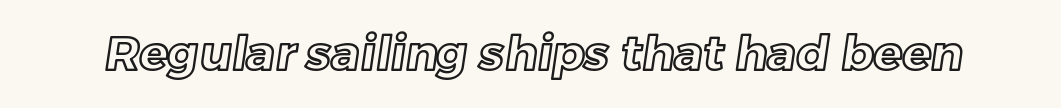
The image shows 48 px text type; set normal letter spacing, not underlined; a medium x-height.
